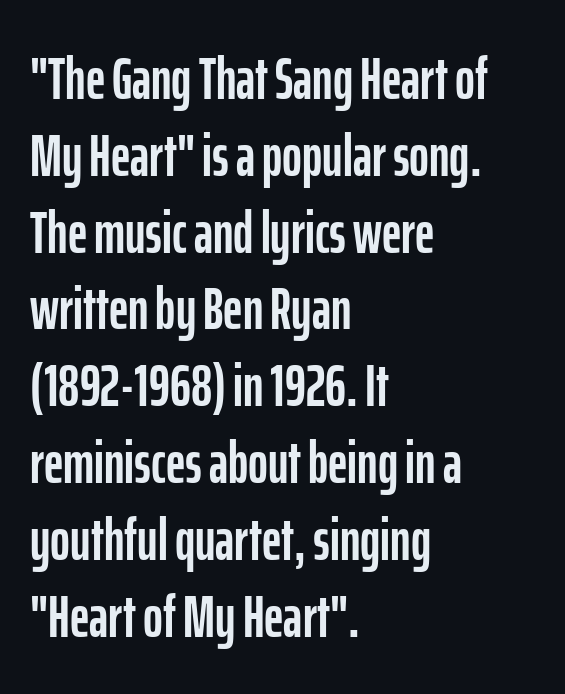
Q: Is the text italic (slanted)? A: No, it is upright.
Q: Is the typeface a serif or a sans-serif typeface? A: Sans-serif.
Q: Is the text underlined? A: No.
Q: How is the paragraph aligned? A: Left-aligned.
Q: Is the spacing between letters normal or unusually wide? A: Normal.
Q: Is the spacing between lines tight, normal or loose? A: Normal.
Q: Width (condensed, normal, or wide)? A: Condensed.
Q: Stroke contrast? A: Low.
Q: x-height? A: Medium.
Q: Monospaced? A: No.
